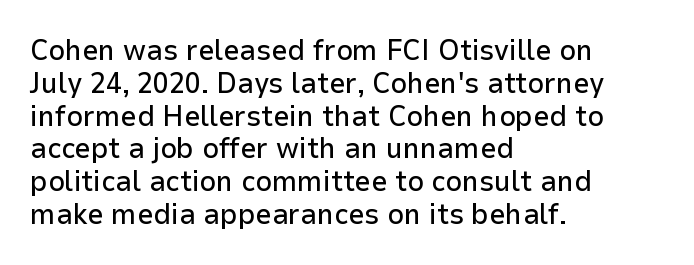
Q: Is the text italic (slanted)? A: No, it is upright.
Q: Is the typeface a serif or a sans-serif typeface? A: Sans-serif.
Q: Is the text underlined? A: No.
Q: How is the paragraph aligned? A: Left-aligned.
Q: Is the spacing between letters normal or unusually wide? A: Normal.
Q: Is the spacing between lines tight, normal or loose? A: Tight.
Q: Width (condensed, normal, or wide)? A: Normal.
Q: Stroke contrast? A: Low.
Q: x-height? A: Medium.
Q: Monospaced? A: No.
